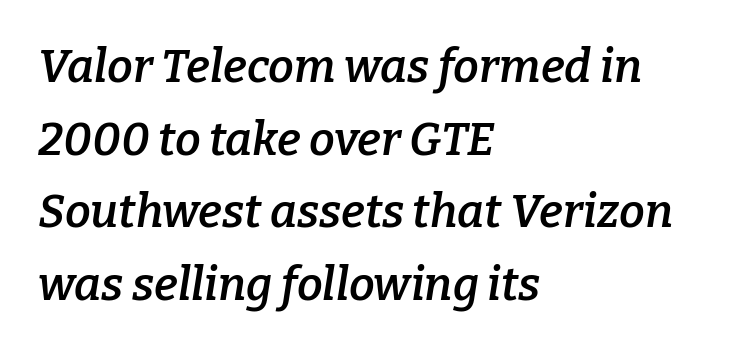
{"serif": "yes", "italic": "yes", "lean": "right", "slant_degrees": 9, "bold": "semi", "weight": "semibold", "width": "normal", "stroke_contrast": "low", "x_height": "medium", "monospaced": "no", "underline": "no", "align": "left", "line_spacing": "normal", "line_spacing_ratio": 1.58, "letter_spacing": "normal", "letter_spacing_em": 0.0, "glyph_px": 46}
